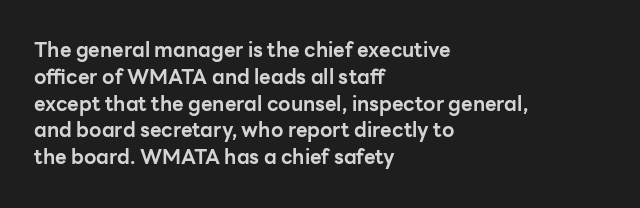
{"italic": "no", "bold": "yes", "underline": "no", "align": "left", "line_spacing": "normal", "line_spacing_ratio": 1.34, "letter_spacing": "normal", "letter_spacing_em": 0.0, "glyph_px": 20}
